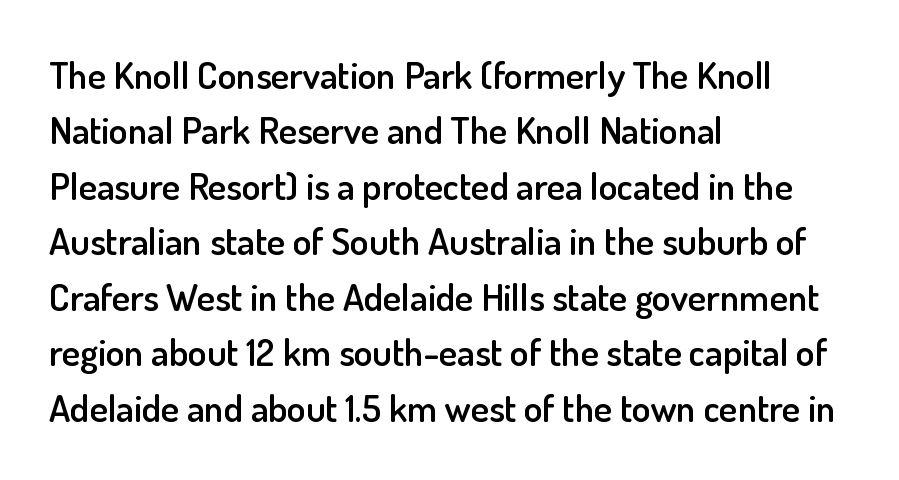
{"serif": "no", "italic": "no", "bold": "semi", "weight": "semibold", "width": "normal", "stroke_contrast": "low", "x_height": "small", "monospaced": "no", "underline": "no", "align": "left", "line_spacing": "normal", "line_spacing_ratio": 1.46, "letter_spacing": "normal", "letter_spacing_em": 0.0, "glyph_px": 38}
